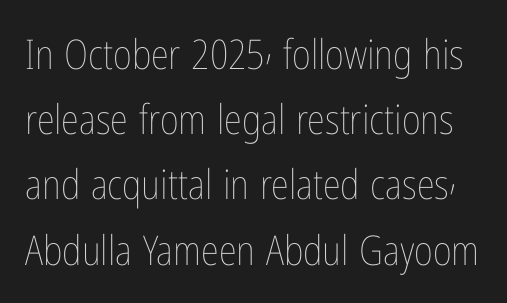
Q: Is the text bold? A: No.
Q: Is the text italic (slanted)? A: No, it is upright.
Q: Is the text underlined? A: No.
Q: Is the spacing between letters normal or unusually wide? A: Normal.
Q: Is the spacing between lines tight, normal or loose? A: Normal.
Q: Width (condensed, normal, or wide)? A: Condensed.
Q: Stroke contrast? A: Low.
Q: x-height? A: Medium.
Q: Monospaced? A: No.
